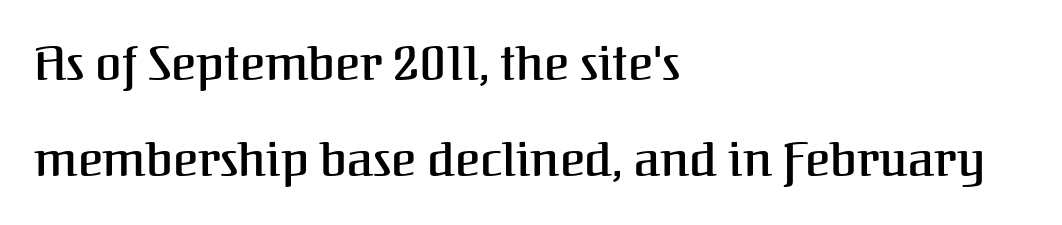
{"serif": "yes", "italic": "no", "bold": "semi", "weight": "semibold", "width": "normal", "stroke_contrast": "medium", "x_height": "medium", "monospaced": "no", "underline": "no", "align": "left", "line_spacing": "loose", "line_spacing_ratio": 2.01, "letter_spacing": "normal", "letter_spacing_em": 0.0, "glyph_px": 48}
